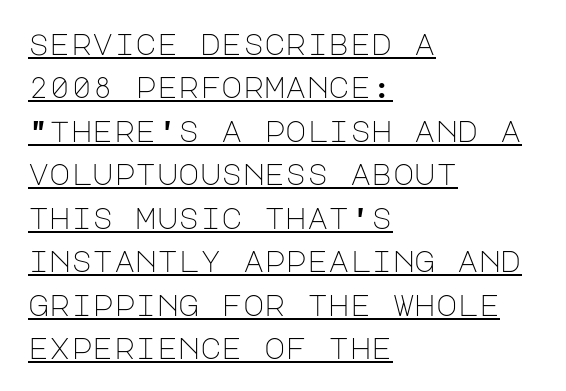
Q: Is the text bold? A: No.
Q: Is the text italic (slanted)? A: No, it is upright.
Q: Is the typeface a serif or a sans-serif typeface? A: Sans-serif.
Q: Is the text underlined? A: Yes.
Q: How is the paragraph aligned? A: Left-aligned.
Q: Is the spacing between letters normal or unusually wide? A: Normal.
Q: Is the spacing between lines tight, normal or loose? A: Normal.
Q: Width (condensed, normal, or wide)? A: Normal.
Q: Stroke contrast? A: Low.
Q: x-height? A: Large.
